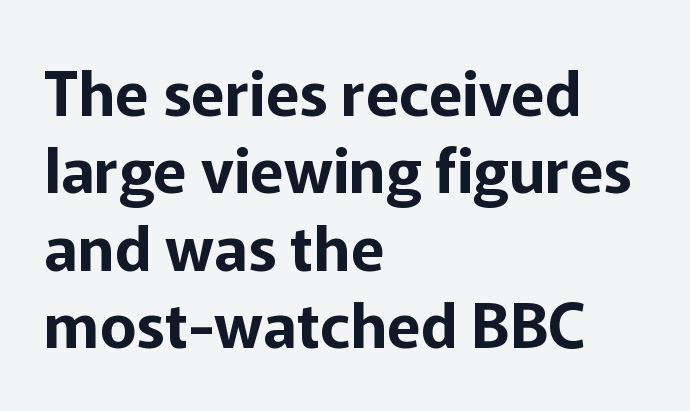
The specimen reads as upright at a glance. Letter spacing: default. What kind of face is this? One without serifs — a sans. Any mark beneath the type? The region is blank.
